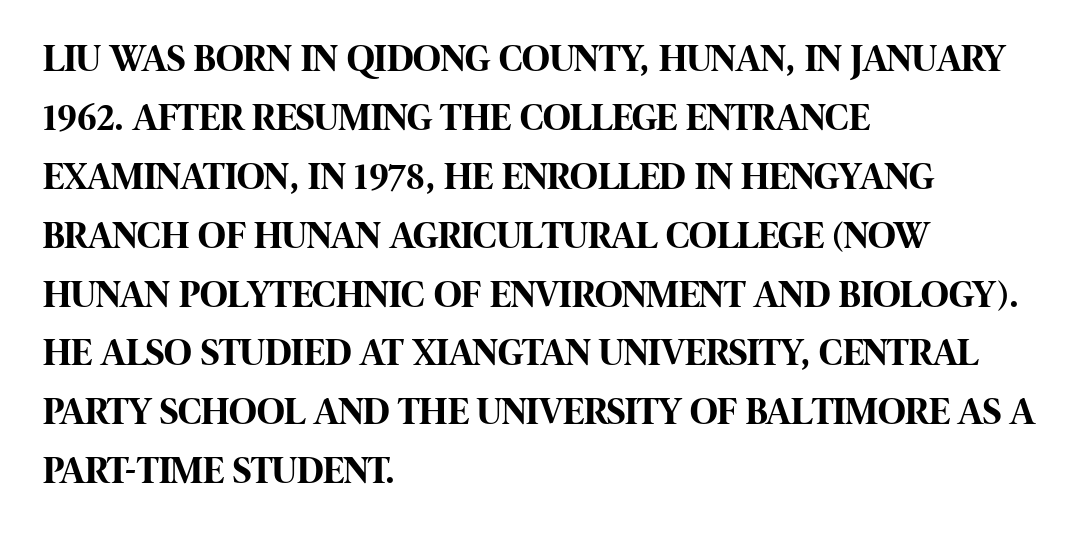
The image shows 38 px bold, condensed sans-serif type, upright; set left-aligned, normal line spacing (1.55x), normal letter spacing, not underlined; high stroke contrast and a large x-height.
